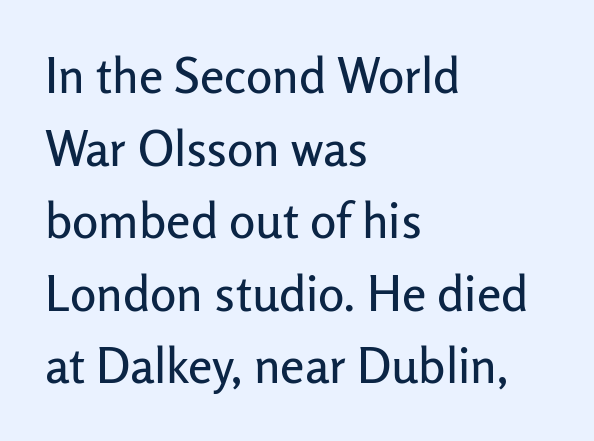
Q: Is the text italic (slanted)? A: No, it is upright.
Q: Is the typeface a serif or a sans-serif typeface? A: Sans-serif.
Q: Is the text underlined? A: No.
Q: How is the paragraph aligned? A: Left-aligned.
Q: Is the spacing between letters normal or unusually wide? A: Normal.
Q: Is the spacing between lines tight, normal or loose? A: Normal.
Q: Width (condensed, normal, or wide)? A: Normal.
Q: Stroke contrast? A: Low.
Q: x-height? A: Medium.
Q: Monospaced? A: No.
